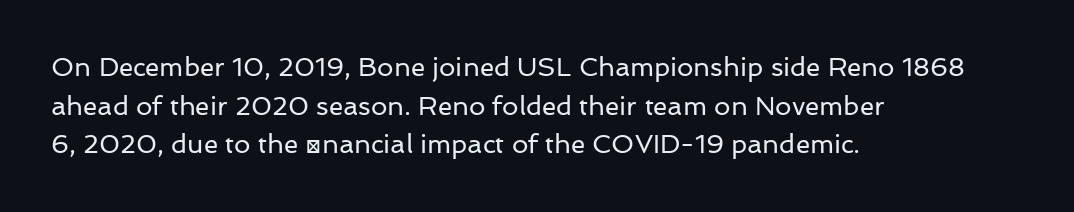
The image shows 26 px text type, upright; set left-aligned, normal line spacing (1.49x), normal letter spacing, not underlined.
